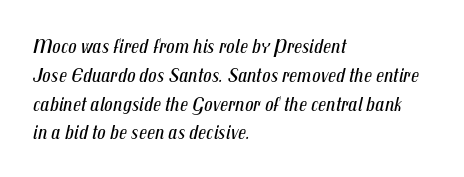
Vertical stems look standard width or narrower in stroke. Descender tails drop into unmarked territory. The leading is moderate, giving the passage an even texture. It's the slanting kind of type. The letters sit at their default tracking, neither squeezed nor spread. Each line starts at the same left margin while the right side varies.
